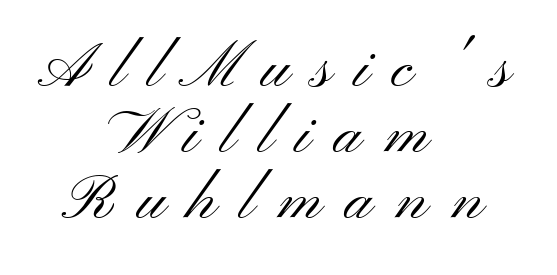
Q: Is the text bold? A: No.
Q: Is the text italic (slanted)? A: Yes.
Q: Is the typeface a serif or a sans-serif typeface? A: Sans-serif.
Q: Is the text underlined? A: No.
Q: How is the paragraph aligned? A: Centered.
Q: Is the spacing between letters normal or unusually wide? A: Unusually wide.
Q: Is the spacing between lines tight, normal or loose? A: Tight.
Q: Width (condensed, normal, or wide)? A: Wide.
Q: Stroke contrast? A: Medium.
Q: x-height? A: Small.
Q: Monospaced? A: No.
